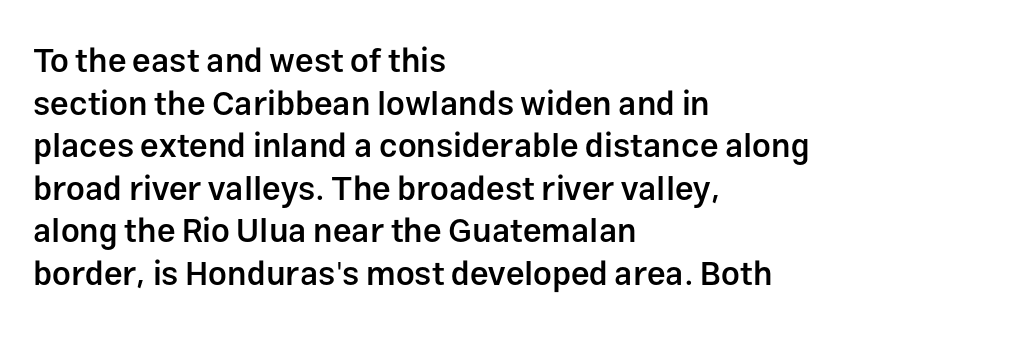
Tall strokes in this sample are plumb rather than angled. The rag falls on the right side of this text block. Compared with an ordinary text face, these strokes are moderately heavier — a semibold. Character widths vary here, with narrow letters taking less room than wide ones. In terms of letterspacing, this is plain default setting.
